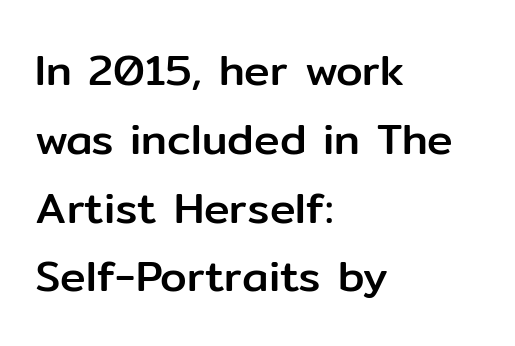
Q: Is the text italic (slanted)? A: No, it is upright.
Q: Is the typeface a serif or a sans-serif typeface? A: Sans-serif.
Q: Is the text underlined? A: No.
Q: How is the paragraph aligned? A: Left-aligned.
Q: Is the spacing between letters normal or unusually wide? A: Normal.
Q: Is the spacing between lines tight, normal or loose? A: Normal.
Q: Width (condensed, normal, or wide)? A: Normal.
Q: Stroke contrast? A: Low.
Q: x-height? A: Medium.
Q: Monospaced? A: No.
